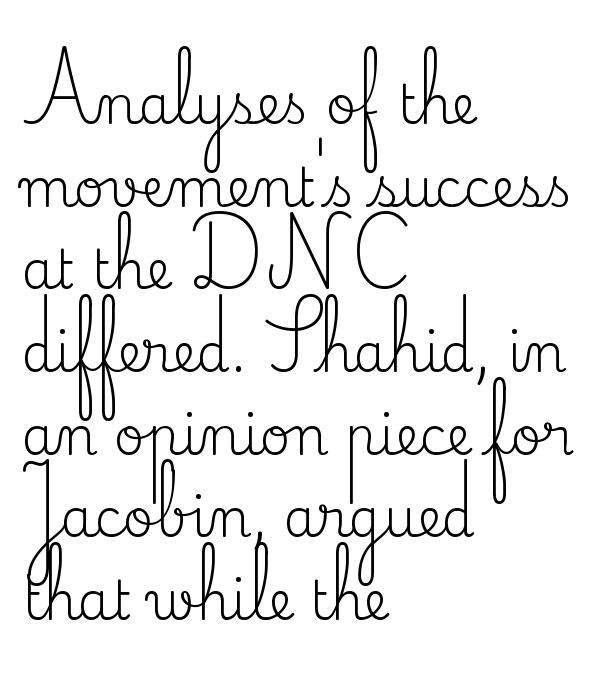
{"serif": "yes", "italic": "no", "bold": "no", "weight": "regular", "width": "normal", "stroke_contrast": "medium", "x_height": "small", "monospaced": "no", "underline": "no", "align": "left", "line_spacing": "normal", "line_spacing_ratio": 1.56, "letter_spacing": "normal", "letter_spacing_em": 0.0, "glyph_px": 53}
